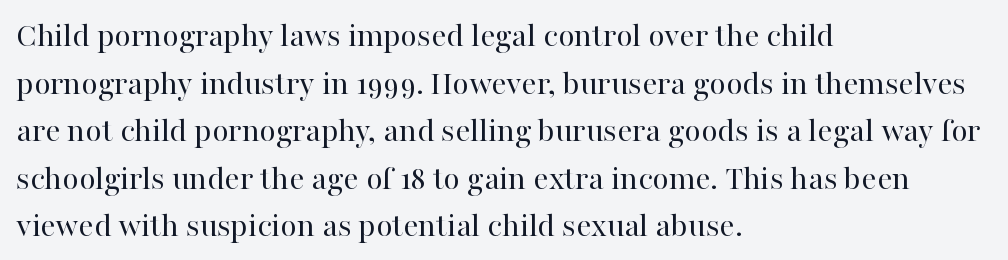
The image shows 34 px regular-weight serif type, upright; set left-aligned, normal line spacing (1.4x), normal letter spacing, not underlined; high stroke contrast and a medium x-height.
